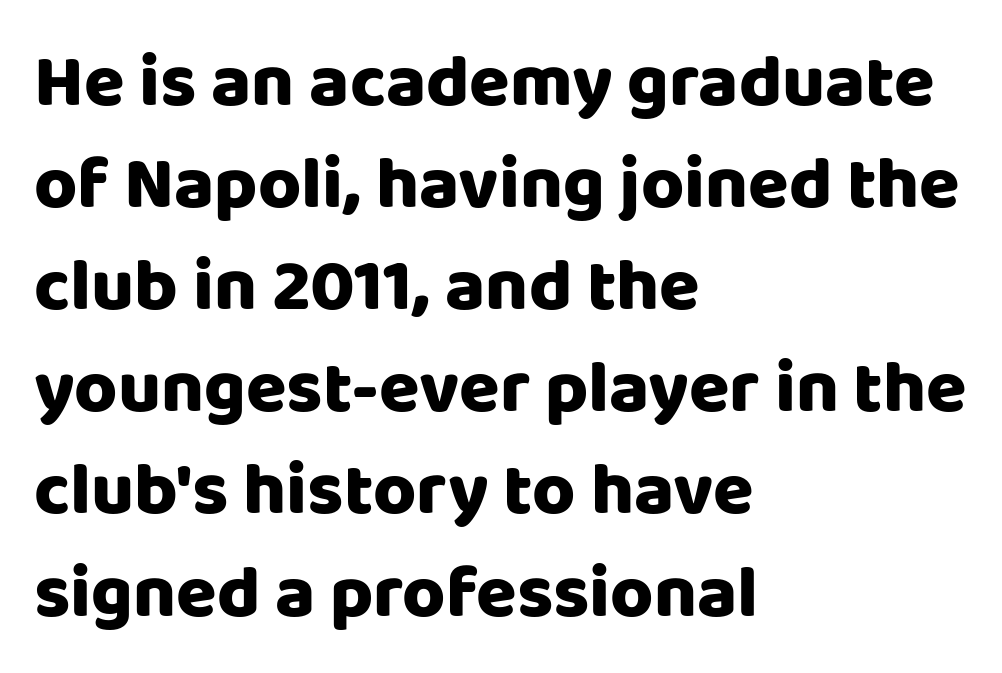
The image shows 74 px sans-serif type, upright; set left-aligned, normal line spacing (1.38x), normal letter spacing, not underlined; low stroke contrast and a large x-height.
